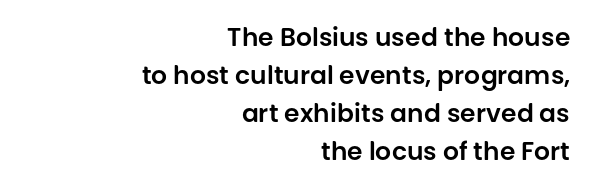
The gaps between neighbouring characters are ordinary and unremarkable. This sample keeps an unexceptional amount of space between lines. These lines were composed using upright roman letters. Lines of text with bare space underneath.
